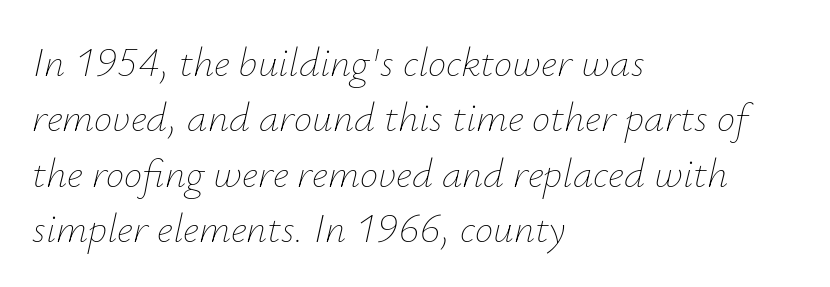
The image shows 41 px thin type, italic (leaning right); set left-aligned, normal line spacing (1.35x), normal letter spacing, not underlined; low stroke contrast and a small x-height.
